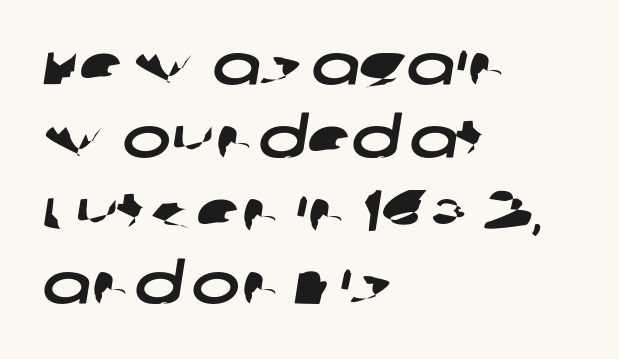
Is the letter spacing exaggerated? No — it looks like the ordinary default. The passage shown stacks its lines at a standard gap. This is sans-serif lettering, the kind often seen on screens and signage. Notice how the passage keeps a crisp vertical edge on the left only. Do the characters align in a grid? No, the font is proportional.
